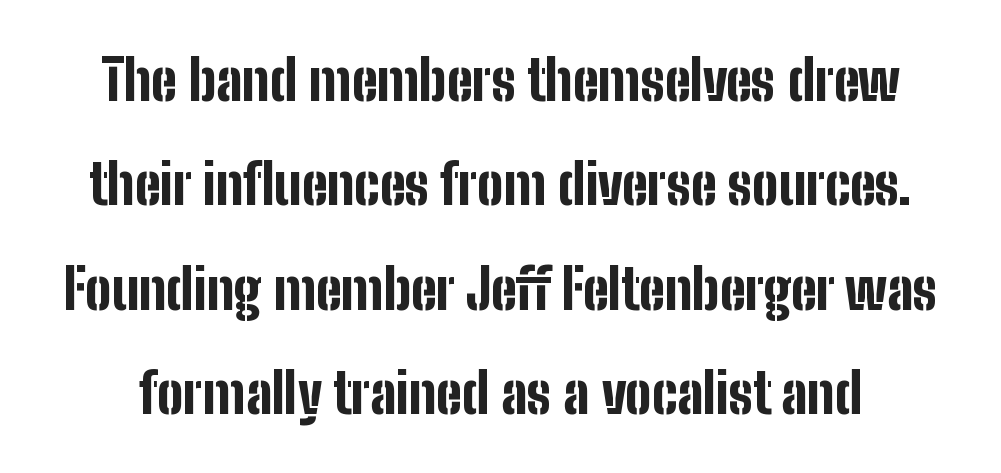
Q: Is the text bold? A: Yes.
Q: Is the text italic (slanted)? A: No, it is upright.
Q: Is the typeface a serif or a sans-serif typeface? A: Sans-serif.
Q: Is the text underlined? A: No.
Q: Is the spacing between letters normal or unusually wide? A: Normal.
Q: Is the spacing between lines tight, normal or loose? A: Loose.
Q: Width (condensed, normal, or wide)? A: Condensed.
Q: Stroke contrast? A: Low.
Q: x-height? A: Medium.
Q: Monospaced? A: No.
